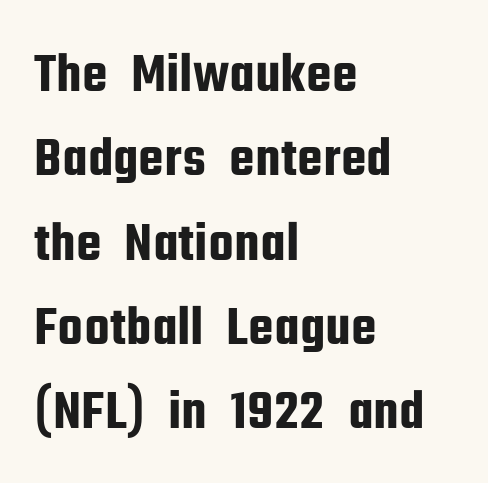
You could not count columns in this text — the font is proportionally spaced. In terms of leading, this rendering sits right in the middle. Spacing between characters is what you'd get straight out of the box. Leftover space on each line is placed entirely after the last word.
